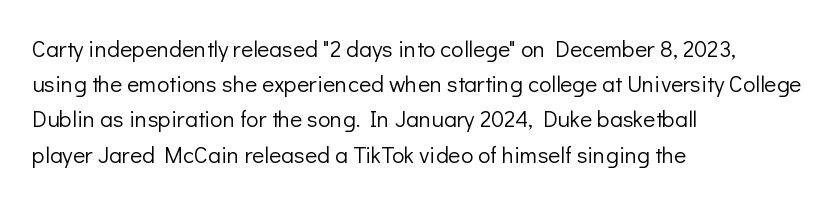
A typesetter would call this leading conventional body-copy spacing. Casual observation: everything's shoved over to the left. Counters stay open thanks to moderate or lighter strokes. The lettering stays uniformly vertical, giving the passage a roman look. No extra tracking has been applied to these lines. The gap between lines stays unmarked.
